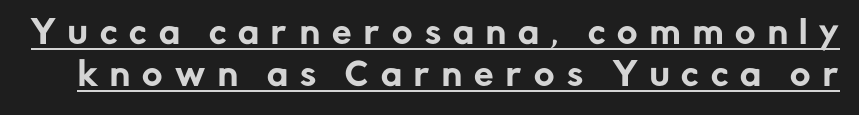
Upright lettering throughout. What decoration does the sample have? An underline. The rendering uses natural spacing where letterforms have individual widths. Compared with typical paragraphs, the rows here are spaced about the same. Look at the bottom of the vertical strokes: they stop flat, with no serifs.
